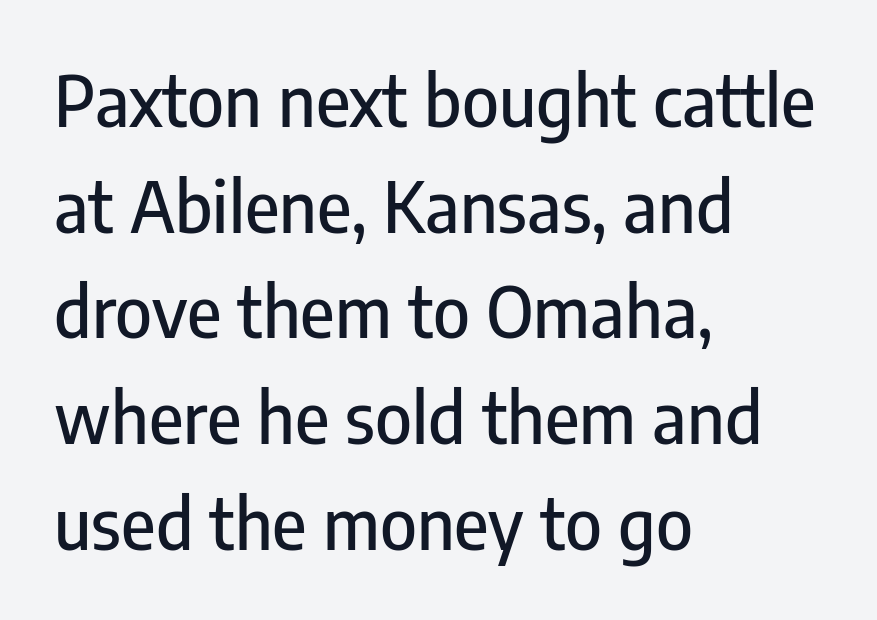
{"serif": "no", "italic": "no", "width": "condensed", "stroke_contrast": "low", "x_height": "medium", "monospaced": "no", "underline": "no", "align": "left", "line_spacing": "normal", "line_spacing_ratio": 1.51, "letter_spacing": "normal", "letter_spacing_em": 0.0, "glyph_px": 70}
